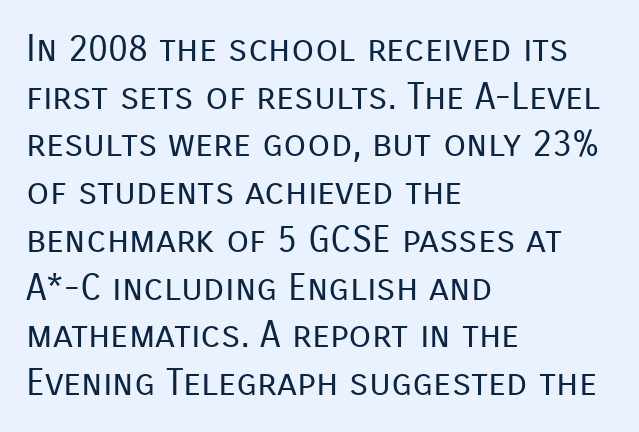
The image shows 37 px regular-weight sans-serif type, upright; set left-aligned, normal line spacing (1.29x), normal letter spacing, not underlined; low stroke contrast and a medium x-height.
